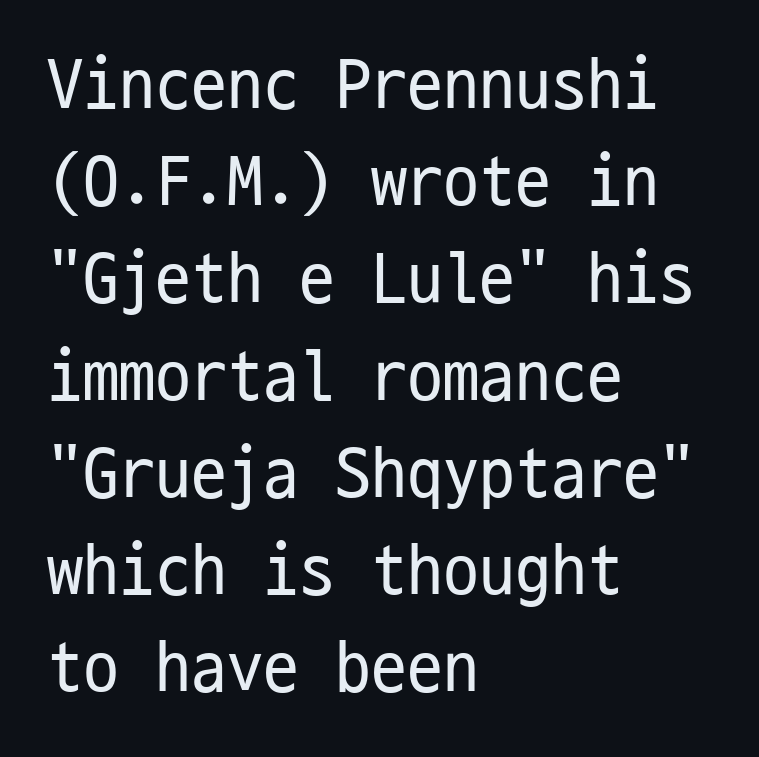
The image shows 72 px regular-weight, condensed sans-serif type, upright, monospaced; set left-aligned, normal line spacing (1.35x), normal letter spacing, not underlined; low stroke contrast and a medium x-height.
